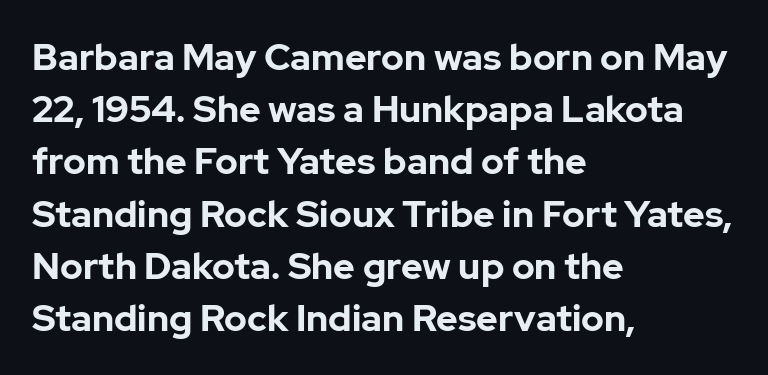
The image shows 37 px bold sans-serif type, upright; set left-aligned, normal line spacing (1.41x), normal letter spacing, not underlined; low stroke contrast and a medium x-height.
